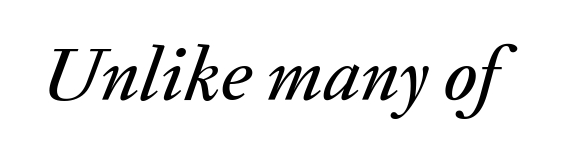
Notice how the stems are inclined rather than vertical — that's the hallmark of italics. Proportional: the letters do not fall into vertical columns. Any mark beneath the type? The region is blank. The letters sit at their default tracking, neither squeezed nor spread.
